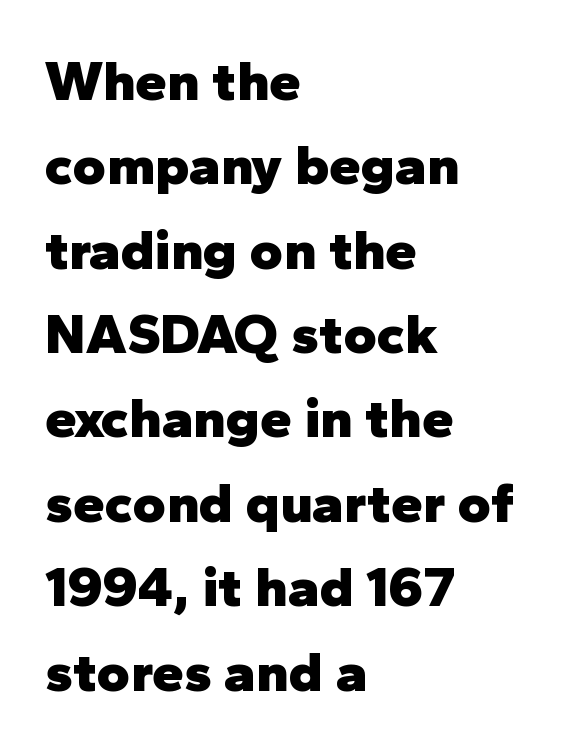
The image shows 57 px heavy sans-serif type, upright; set left-aligned, normal line spacing (1.48x), normal letter spacing, not underlined; low stroke contrast and a medium x-height.
